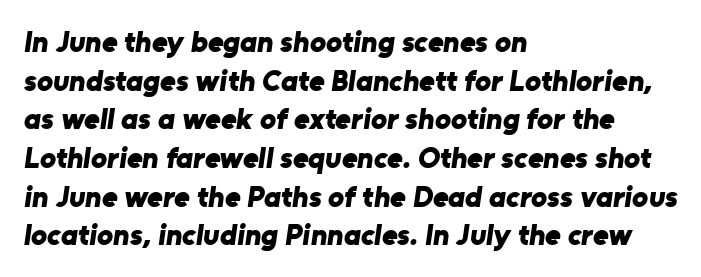
The image shows 30 px bold sans-serif type; set left-aligned, normal line spacing (1.29x), normal letter spacing, not underlined; low stroke contrast and a medium x-height.
